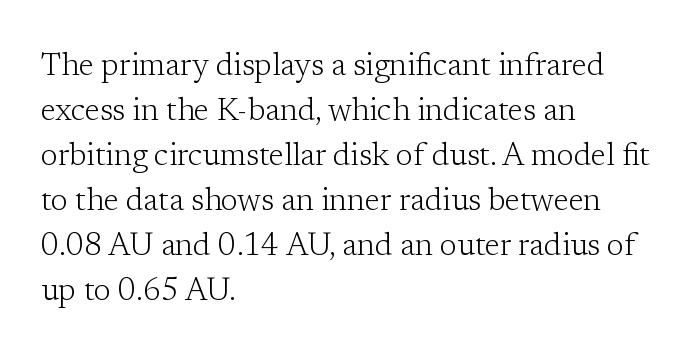
{"serif": "yes", "italic": "no", "bold": "no", "weight": "light", "width": "normal", "stroke_contrast": "low", "x_height": "medium", "monospaced": "no", "underline": "no", "align": "left", "line_spacing": "normal", "line_spacing_ratio": 1.45, "letter_spacing": "normal", "letter_spacing_em": 0.0, "glyph_px": 31}
